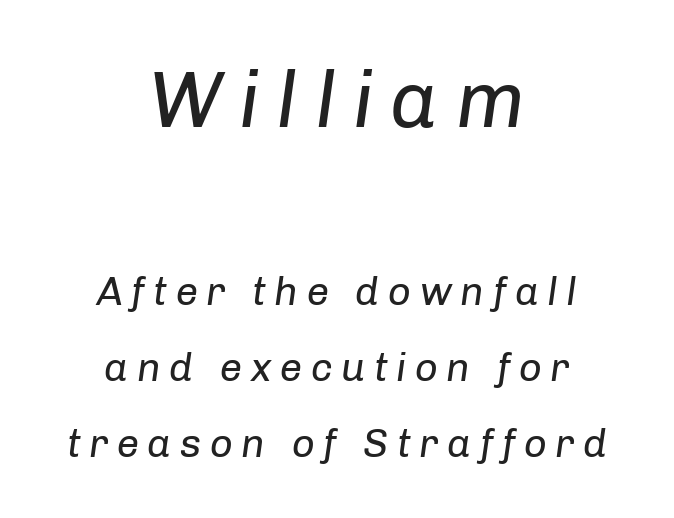
{"italic": "yes", "lean": "right", "slant_degrees": 8, "bold": "no", "weight": "regular", "width": "normal", "stroke_contrast": "low", "x_height": "medium", "monospaced": "no", "underline": "no", "align": "center", "line_spacing": "loose", "line_spacing_ratio": 1.9, "letter_spacing": "wide", "letter_spacing_em": 0.21, "larger_block": "first", "size_ratio": 2.0, "glyph_px": 80}
